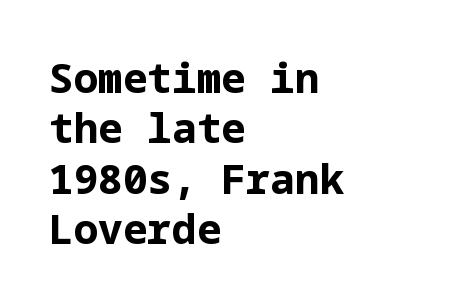
{"serif": "no", "italic": "no", "bold": "yes", "weight": "bold", "width": "normal", "stroke_contrast": "low", "x_height": "medium", "underline": "no", "align": "left", "line_spacing_ratio": 1.23, "letter_spacing": "normal", "letter_spacing_em": 0.0, "glyph_px": 41}
